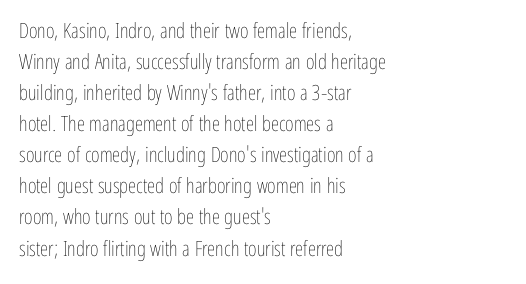
Q: Is the text bold? A: No.
Q: Is the text italic (slanted)? A: No, it is upright.
Q: Is the text underlined? A: No.
Q: How is the paragraph aligned? A: Left-aligned.
Q: Is the spacing between letters normal or unusually wide? A: Normal.
Q: Is the spacing between lines tight, normal or loose? A: Normal.
